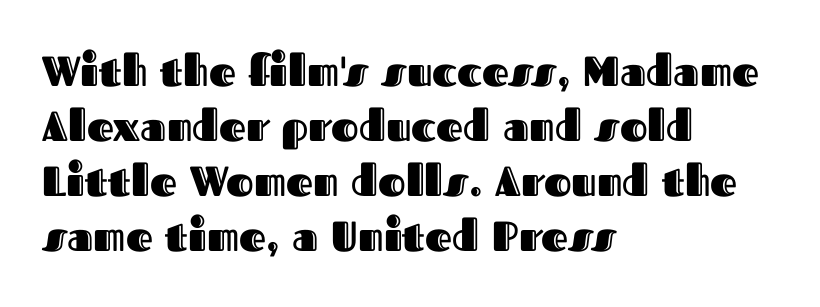
The image shows 42 px text type, upright; set left-aligned, normal line spacing (1.31x), normal letter spacing, not underlined; a medium x-height.
